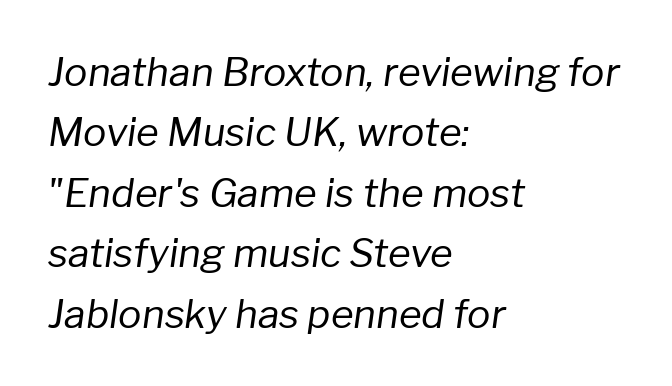
The image shows 39 px regular-weight type, italic (leaning right); set left-aligned, normal line spacing (1.55x), normal letter spacing, not underlined; low stroke contrast and a medium x-height.
